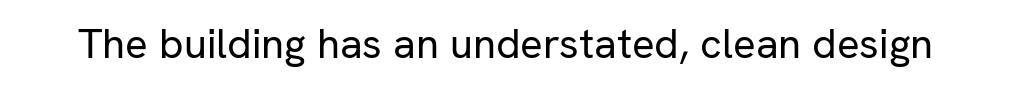
Note: no serifs on the glyphs. The zone under the glyphs is completely vacant. These lines are rendered in a variable-pitch font. The letters stand straight up with perfectly vertical stems.
